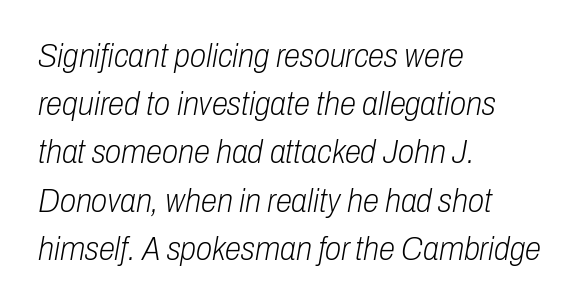
{"italic": "yes", "lean": "right", "slant_degrees": 10, "bold": "no", "weight": "light", "width": "condensed", "stroke_contrast": "low", "x_height": "medium", "monospaced": "no", "underline": "no", "align": "left", "line_spacing": "normal", "line_spacing_ratio": 1.46, "letter_spacing": "normal", "letter_spacing_em": 0.0, "glyph_px": 33}
